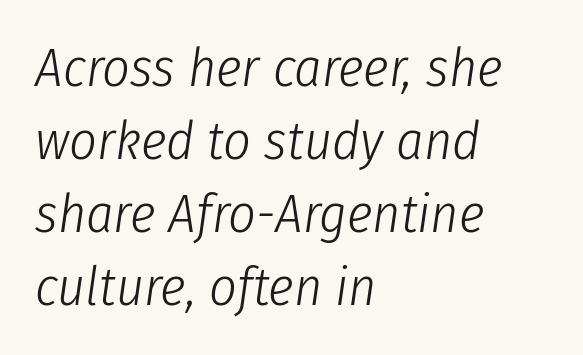
{"italic": "yes", "lean": "right", "slant_degrees": 8, "bold": "no", "weight": "light", "width": "condensed", "stroke_contrast": "low", "x_height": "medium", "monospaced": "no", "underline": "no", "align": "left", "line_spacing": "normal", "line_spacing_ratio": 1.35, "letter_spacing": "normal", "letter_spacing_em": 0.0, "glyph_px": 54}
